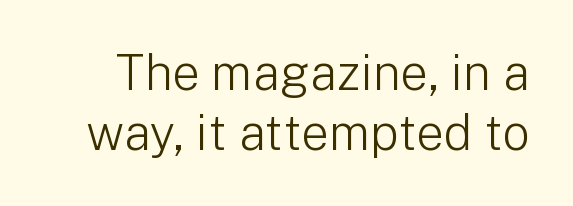
Q: Is the text bold? A: No.
Q: Is the text italic (slanted)? A: No, it is upright.
Q: Is the typeface a serif or a sans-serif typeface? A: Sans-serif.
Q: Is the text underlined? A: No.
Q: Is the spacing between letters normal or unusually wide? A: Normal.
Q: Width (condensed, normal, or wide)? A: Normal.
Q: Stroke contrast? A: Low.
Q: x-height? A: Medium.
Q: Monospaced? A: No.
